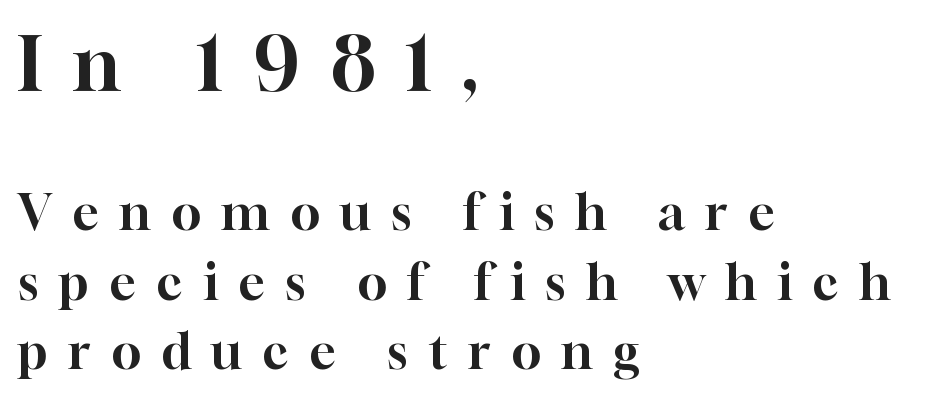
Q: Is the text italic (slanted)? A: No, it is upright.
Q: Is the typeface a serif or a sans-serif typeface? A: Serif.
Q: Is the text underlined? A: No.
Q: How is the paragraph aligned? A: Left-aligned.
Q: Is the spacing between letters normal or unusually wide? A: Unusually wide.
Q: Is the spacing between lines tight, normal or loose? A: Normal.
Q: Which block of text is set in a larger size, the first (top) or the second (bottom)? A: The first (top) one.
Q: Width (condensed, normal, or wide)? A: Normal.
Q: Stroke contrast? A: High.
Q: x-height? A: Medium.
Q: Monospaced? A: No.
